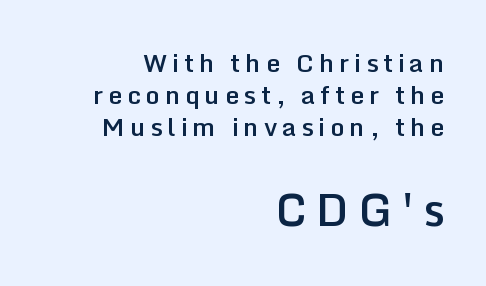
Q: Is the text bold? A: Semi-bold.
Q: Is the text italic (slanted)? A: No, it is upright.
Q: Is the typeface a serif or a sans-serif typeface? A: Sans-serif.
Q: Is the text underlined? A: No.
Q: How is the paragraph aligned? A: Right-aligned.
Q: Is the spacing between letters normal or unusually wide? A: Unusually wide.
Q: Is the spacing between lines tight, normal or loose? A: Normal.
Q: Which block of text is set in a larger size, the first (top) or the second (bottom)? A: The second (bottom) one.
Q: Width (condensed, normal, or wide)? A: Normal.
Q: Stroke contrast? A: Low.
Q: x-height? A: Medium.
Q: Monospaced? A: No.
